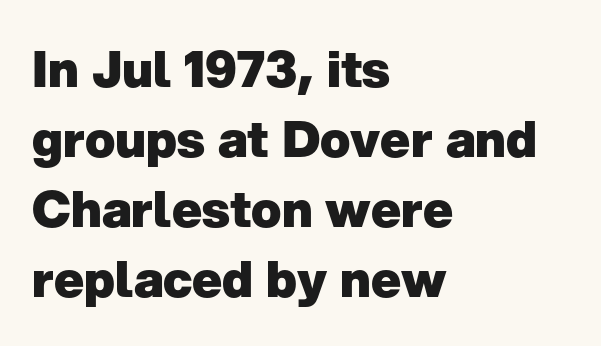
Leftover space on each line is placed entirely after the last word. Descenders are the only things crossing below the line. This is roman type, the default non-slanted kind. Is this a fixed-width face? No — the glyphs have proportional, varying widths. Type style note: lacks serifs. Chunky letters — that's bold for sure.
